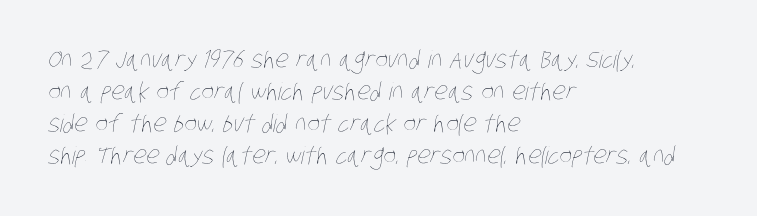
The image shows 24 px text type; set left-aligned, normal line spacing (1.34x), normal letter spacing, not underlined.
